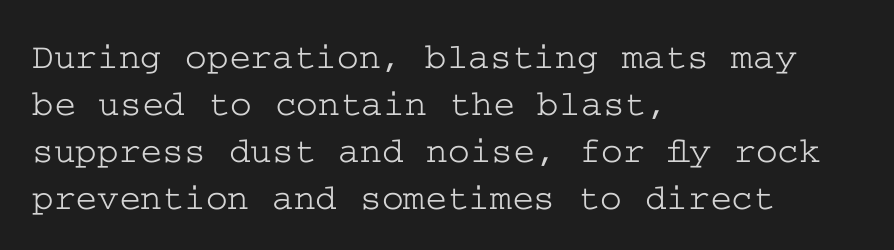
Q: Is the text italic (slanted)? A: No, it is upright.
Q: Is the typeface a serif or a sans-serif typeface? A: Serif.
Q: Is the text underlined? A: No.
Q: How is the paragraph aligned? A: Left-aligned.
Q: Is the spacing between letters normal or unusually wide? A: Normal.
Q: Is the spacing between lines tight, normal or loose? A: Normal.
Q: Width (condensed, normal, or wide)? A: Wide.
Q: Stroke contrast? A: Low.
Q: x-height? A: Medium.
